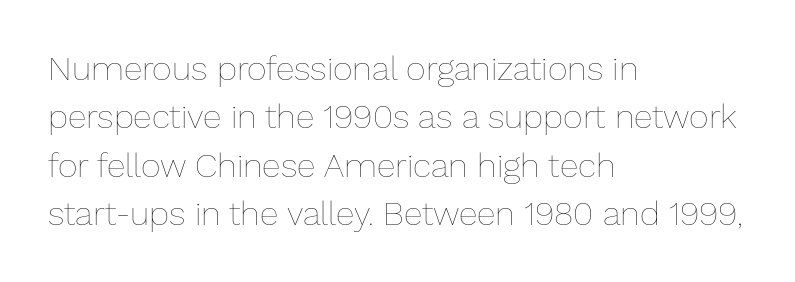
Does the lettering tilt? It doesn't — this is upright. Honestly, the letter spacing is just normal — you wouldn't notice it. Plain, unruled lines of type. Looks like regular typesetting: each glyph gets only the width it needs.
